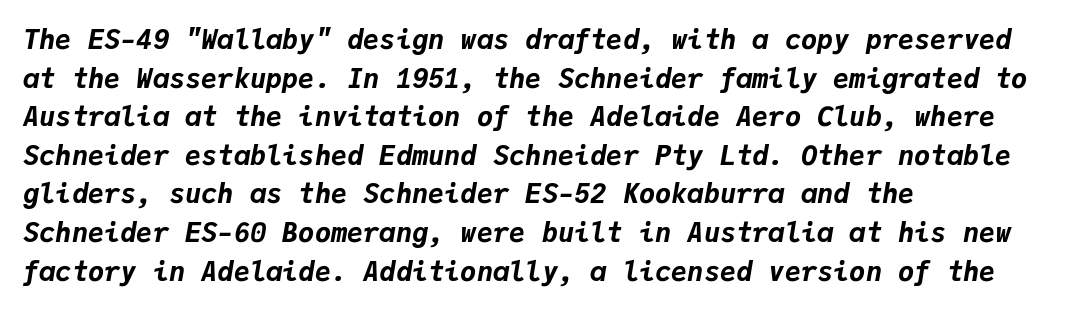
Q: Is the text bold? A: Yes.
Q: Is the text italic (slanted)? A: Yes, it leans right by about 9 degrees.
Q: Is the text underlined? A: No.
Q: How is the paragraph aligned? A: Left-aligned.
Q: Is the spacing between letters normal or unusually wide? A: Normal.
Q: Is the spacing between lines tight, normal or loose? A: Normal.
